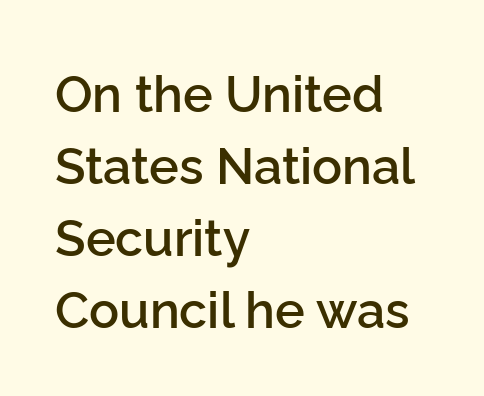
The image shows 50 px semibold sans-serif type, upright; set left-aligned, normal line spacing (1.44x), normal letter spacing, not underlined; low stroke contrast and a medium x-height.
